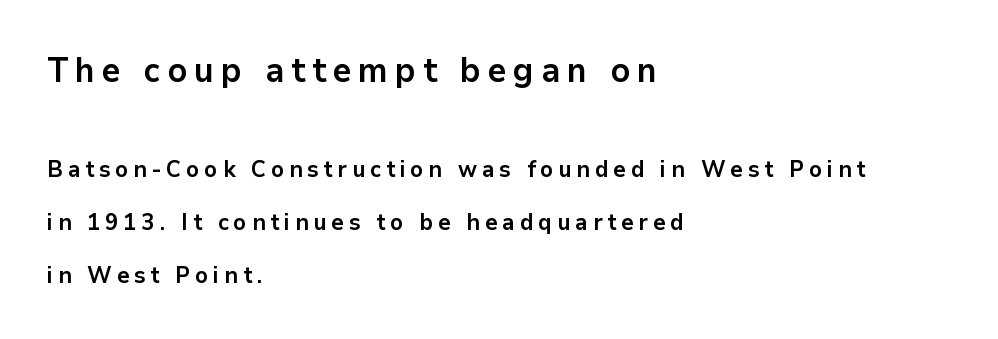
Q: Is the text bold? A: Yes.
Q: Is the text italic (slanted)? A: No, it is upright.
Q: Is the typeface a serif or a sans-serif typeface? A: Sans-serif.
Q: Is the text underlined? A: No.
Q: How is the paragraph aligned? A: Left-aligned.
Q: Is the spacing between letters normal or unusually wide? A: Unusually wide.
Q: Is the spacing between lines tight, normal or loose? A: Loose.
Q: Which block of text is set in a larger size, the first (top) or the second (bottom)? A: The first (top) one.
Q: Width (condensed, normal, or wide)? A: Normal.
Q: Stroke contrast? A: Low.
Q: x-height? A: Medium.
Q: Monospaced? A: No.
